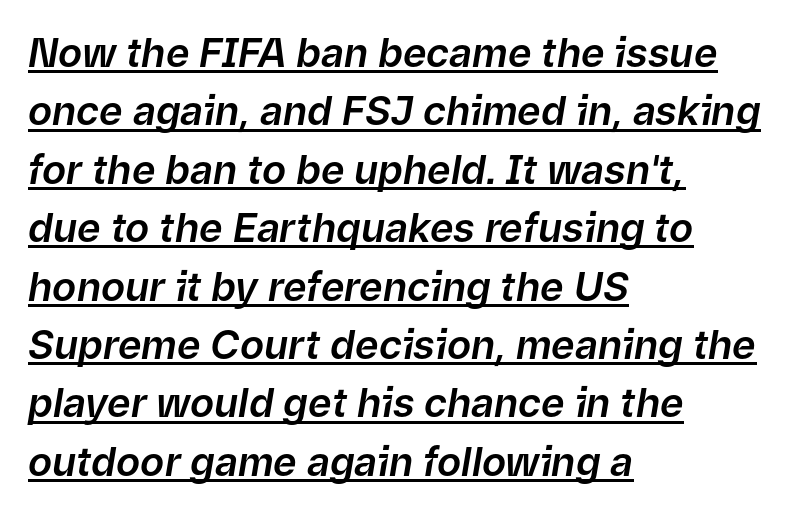
The image shows 40 px text type, italic (leaning right); set left-aligned, normal line spacing (1.46x), normal letter spacing, underlined; low stroke contrast and a medium x-height.
